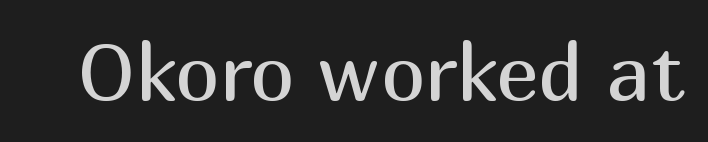
Q: Is the text bold? A: No.
Q: Is the text italic (slanted)? A: No, it is upright.
Q: Is the typeface a serif or a sans-serif typeface? A: Sans-serif.
Q: Is the text underlined? A: No.
Q: Is the spacing between letters normal or unusually wide? A: Normal.
Q: Width (condensed, normal, or wide)? A: Normal.
Q: Stroke contrast? A: Medium.
Q: x-height? A: Medium.
Q: Monospaced? A: No.
